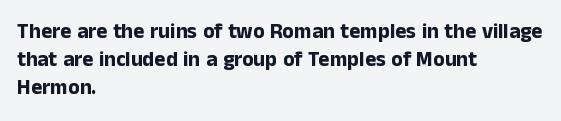
The image shows 21 px bold type, upright; set left-aligned, normal line spacing (1.34x), normal letter spacing, not underlined.
